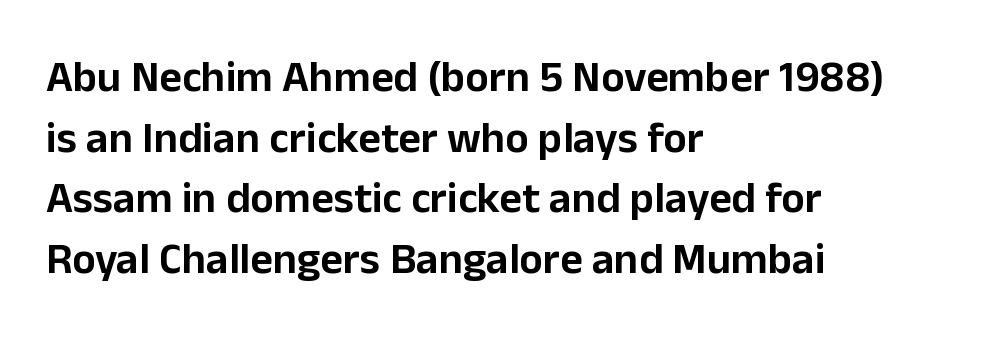
Leading matches the norm, producing a regular column. Every character sits straight up, as roman type does. The characters display no serif detailing; their extremities are plain. Underlining? Definitely not there.
